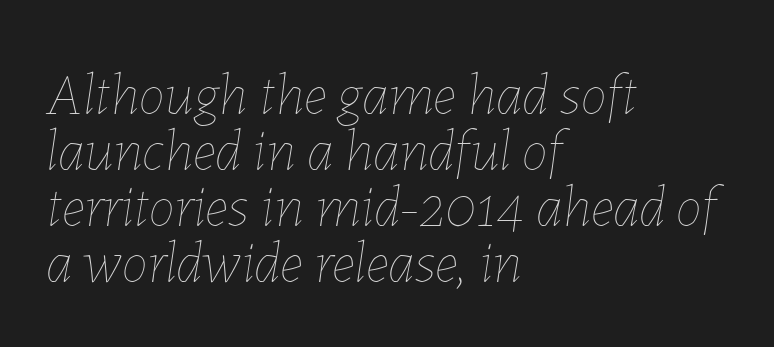
Glyph-to-glyph distance matches everyday printed text. A typesetter would call this proportional, since set widths differ per character. Letters rest on an invisible, unmarked baseline. Weight class: somewhere from thin through regular.
